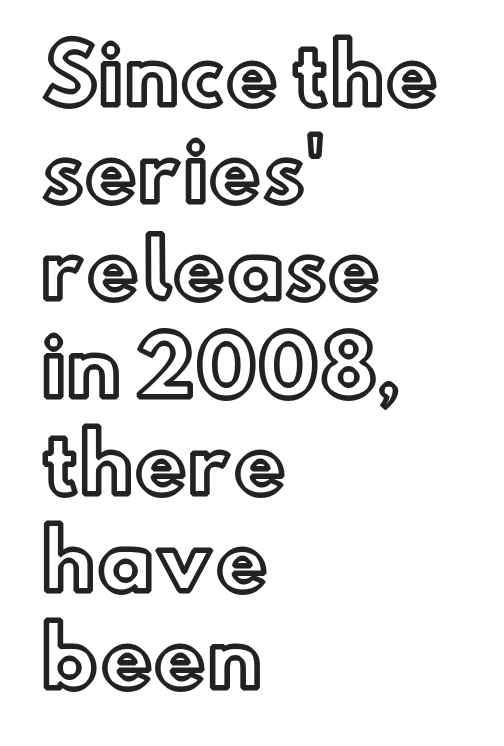
Q: Is the text italic (slanted)? A: No, it is upright.
Q: Is the text underlined? A: No.
Q: How is the paragraph aligned? A: Left-aligned.
Q: Is the spacing between letters normal or unusually wide? A: Normal.
Q: Width (condensed, normal, or wide)? A: Normal.
Q: x-height? A: Small.
Q: Monospaced? A: No.
